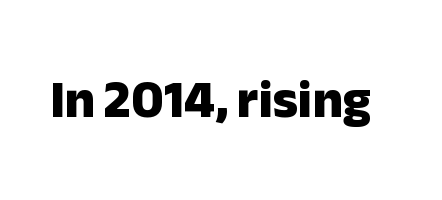
Chunky letters — that's bold for sure. Has an underline been added? It has not. Does extra space separate the letters? No, they use regular spacing. This sample has the flowing, uneven cadence of proportional lettering. Are there feet on the stems? There aren't — it's a sans. This sample uses an upright cut, with every glyph sitting square on the baseline.
